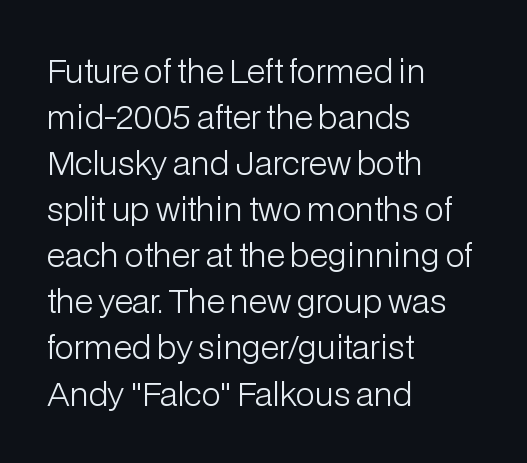
{"serif": "no", "italic": "no", "bold": "no", "weight": "light", "width": "normal", "stroke_contrast": "low", "x_height": "medium", "monospaced": "no", "underline": "no", "align": "left", "line_spacing": "normal", "line_spacing_ratio": 1.44, "letter_spacing": "normal", "letter_spacing_em": 0.0, "glyph_px": 32}
